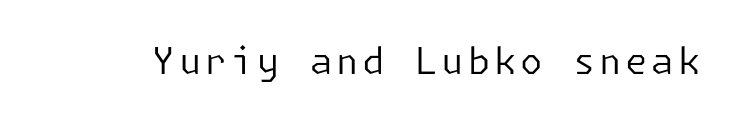
The image shows 36 px regular-weight sans-serif type, upright; set not underlined; low stroke contrast and a medium x-height.
